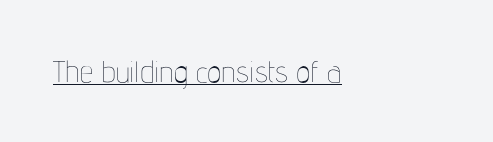
{"italic": "no", "bold": "no", "weight": "thin", "width": "condensed", "stroke_contrast": "low", "x_height": "medium", "monospaced": "no", "underline": "yes", "align": "left", "letter_spacing": "normal", "letter_spacing_em": 0.0, "glyph_px": 30}
